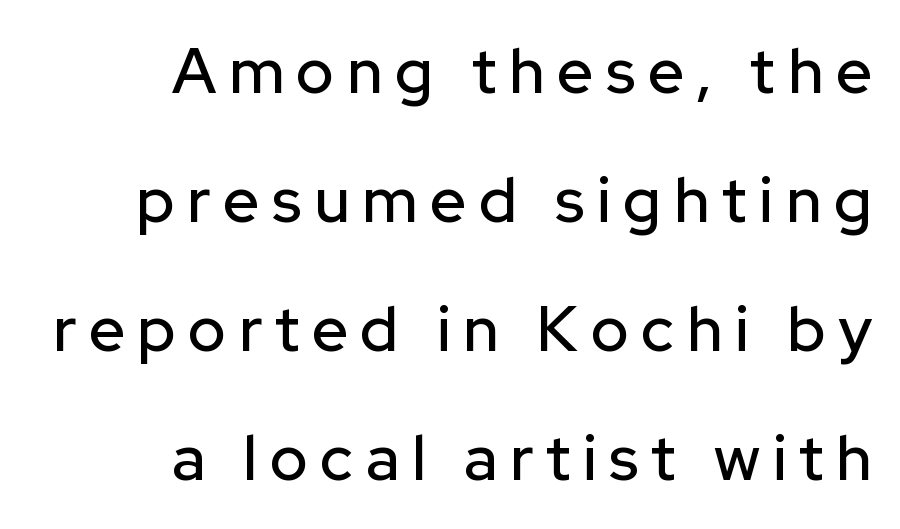
Notice how the passage keeps a crisp vertical edge on the right only. The face used here is rendered with a markedly widened letterfit. The block of text is sparse from top to bottom, with ample space between rows. Descender tails drop into unmarked territory. Here the designer chose a conventional face with non-uniform glyph widths. Vertical strokes here are truly vertical.
